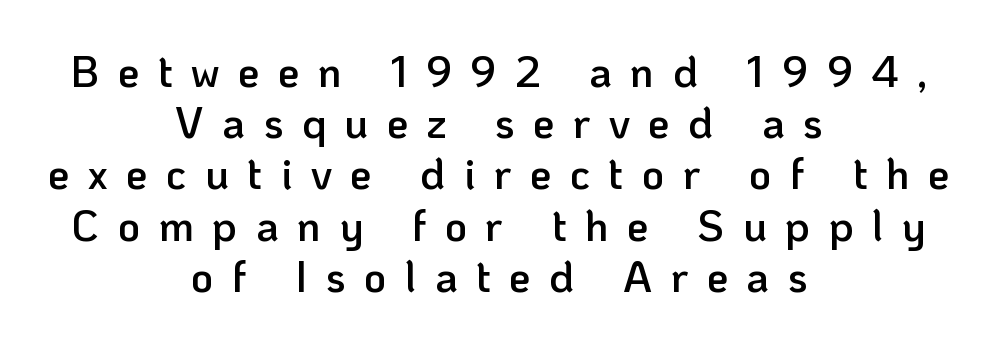
{"serif": "no", "italic": "no", "bold": "semi", "weight": "semibold", "width": "normal", "stroke_contrast": "low", "x_height": "medium", "monospaced": "no", "underline": "no", "align": "center", "line_spacing_ratio": 1.19, "letter_spacing": "wide", "letter_spacing_em": 0.43, "glyph_px": 43}
